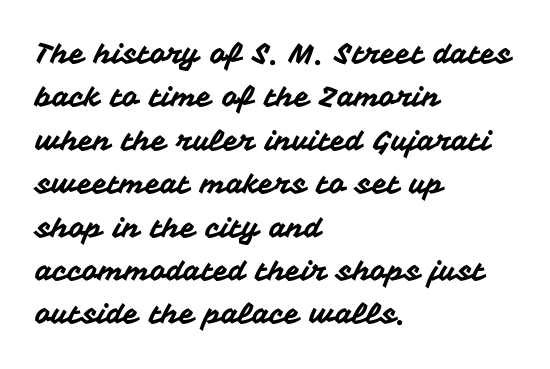
The image shows 28 px sans-serif type; set left-aligned, normal line spacing (1.55x), normal letter spacing, not underlined; medium stroke contrast and a medium x-height.
